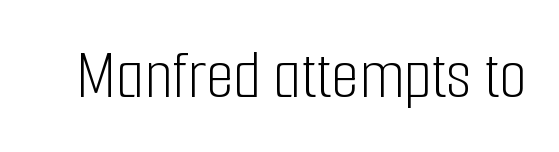
Q: Is the text bold? A: No.
Q: Is the text italic (slanted)? A: No, it is upright.
Q: Is the typeface a serif or a sans-serif typeface? A: Sans-serif.
Q: Is the text underlined? A: No.
Q: Is the spacing between letters normal or unusually wide? A: Normal.
Q: Width (condensed, normal, or wide)? A: Condensed.
Q: Stroke contrast? A: Low.
Q: x-height? A: Medium.
Q: Monospaced? A: No.
